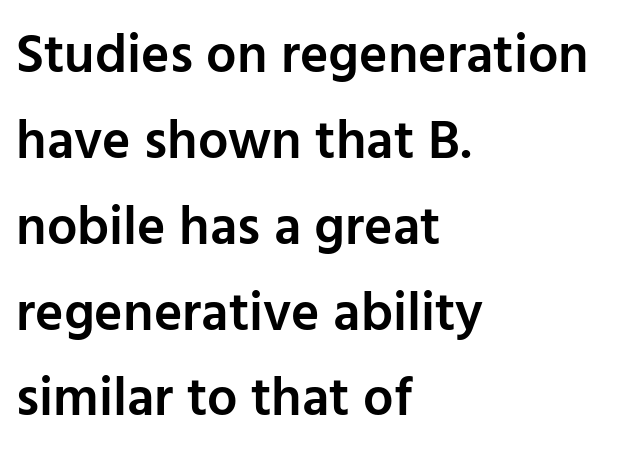
Q: Is the text bold? A: Semi-bold.
Q: Is the text italic (slanted)? A: No, it is upright.
Q: Is the typeface a serif or a sans-serif typeface? A: Sans-serif.
Q: Is the text underlined? A: No.
Q: How is the paragraph aligned? A: Left-aligned.
Q: Is the spacing between letters normal or unusually wide? A: Normal.
Q: Is the spacing between lines tight, normal or loose? A: Normal.
Q: Width (condensed, normal, or wide)? A: Normal.
Q: Stroke contrast? A: Low.
Q: x-height? A: Medium.
Q: Monospaced? A: No.
